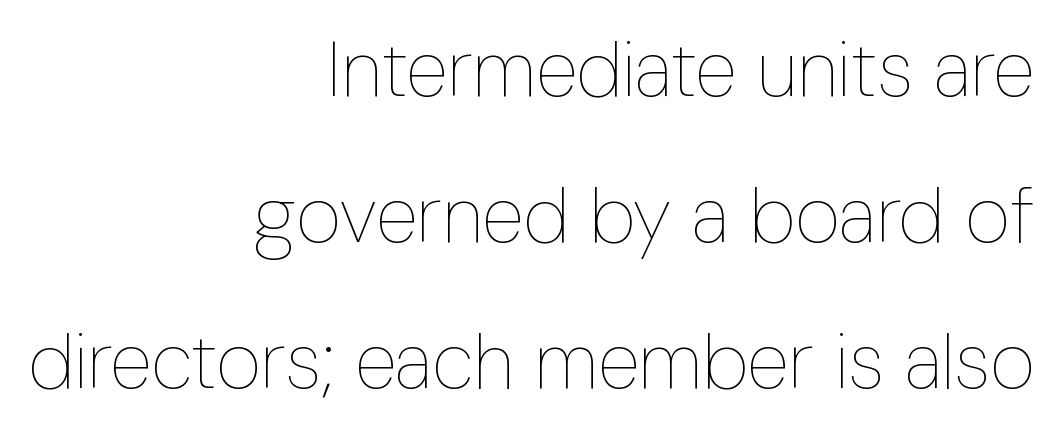
Q: Is the text bold? A: No.
Q: Is the text italic (slanted)? A: No, it is upright.
Q: Is the text underlined? A: No.
Q: How is the paragraph aligned? A: Right-aligned.
Q: Is the spacing between letters normal or unusually wide? A: Normal.
Q: Width (condensed, normal, or wide)? A: Condensed.
Q: Stroke contrast? A: Low.
Q: x-height? A: Medium.
Q: Monospaced? A: No.
